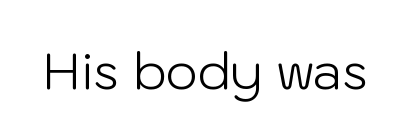
Q: Is the text bold? A: No.
Q: Is the text italic (slanted)? A: No, it is upright.
Q: Is the typeface a serif or a sans-serif typeface? A: Sans-serif.
Q: Is the text underlined? A: No.
Q: Is the spacing between letters normal or unusually wide? A: Normal.
Q: Width (condensed, normal, or wide)? A: Normal.
Q: Stroke contrast? A: Low.
Q: x-height? A: Medium.
Q: Monospaced? A: No.
